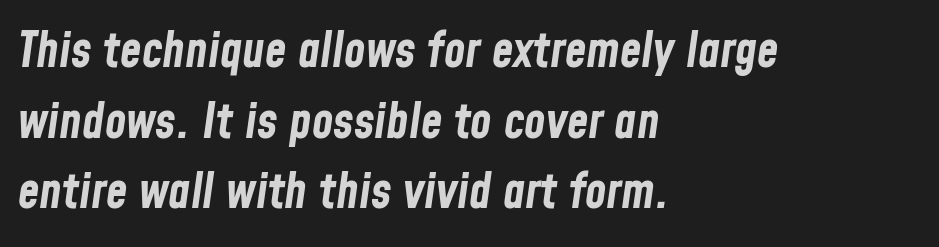
The image shows 49 px bold, condensed type, italic (leaning right); set left-aligned, normal line spacing (1.44x), normal letter spacing, not underlined; low stroke contrast and a medium x-height.
